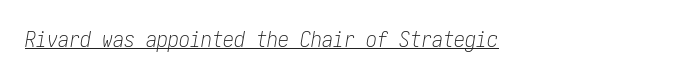
{"italic": "yes", "lean": "right", "slant_degrees": 10, "bold": "no", "underline": "yes", "letter_spacing": "normal", "letter_spacing_em": 0.0, "glyph_px": 22}
